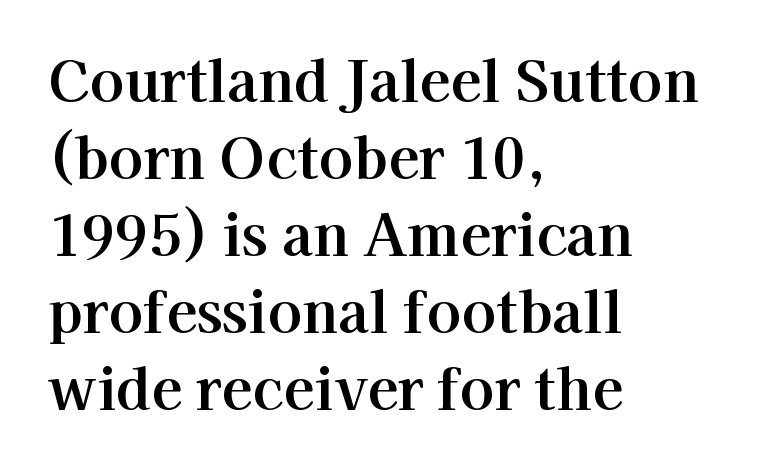
The letters stand straight up with perfectly vertical stems. The designer left line spacing at the default. Descenders are the only things crossing below the line. Does the copy run flush right? No — it runs flush left.
